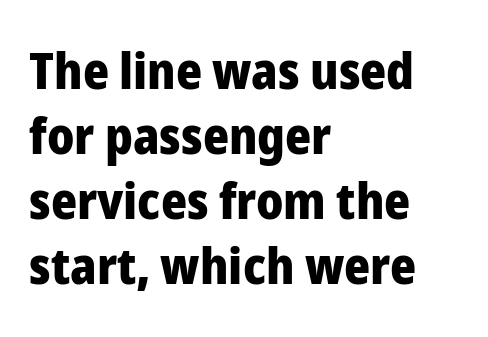
Q: Is the text bold? A: Yes.
Q: Is the text italic (slanted)? A: No, it is upright.
Q: Is the typeface a serif or a sans-serif typeface? A: Sans-serif.
Q: Is the text underlined? A: No.
Q: How is the paragraph aligned? A: Left-aligned.
Q: Is the spacing between letters normal or unusually wide? A: Normal.
Q: Is the spacing between lines tight, normal or loose? A: Normal.
Q: Width (condensed, normal, or wide)? A: Normal.
Q: Stroke contrast? A: Low.
Q: x-height? A: Medium.
Q: Monospaced? A: No.
